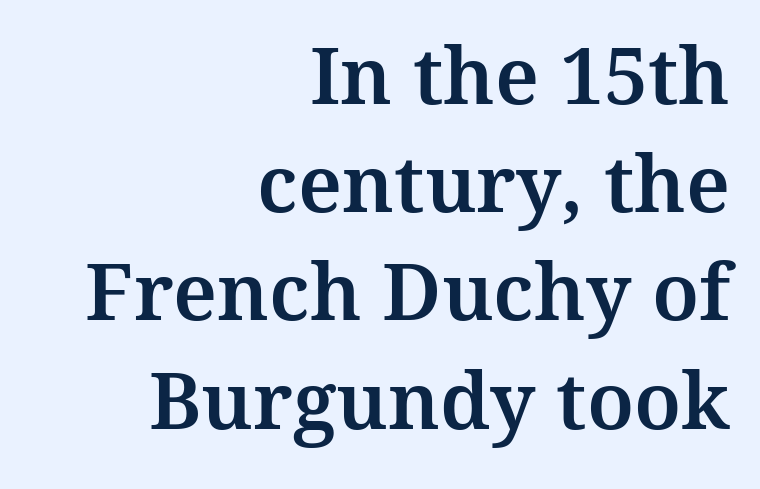
There is no visible air inserted between adjacent glyphs. In terms of posture, this sample is upright. Look at the bottom of the vertical strokes: they flare into serifs here. The passage shown stacks its lines at a standard gap. No word sits above an underline.
